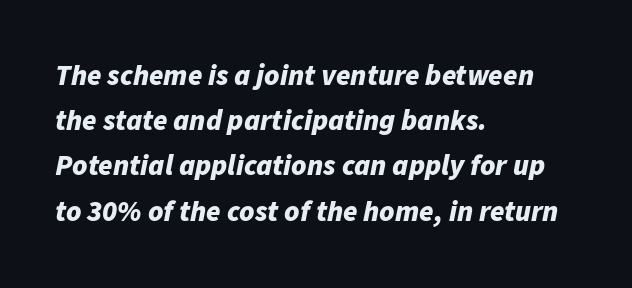
Q: Is the text bold? A: Yes.
Q: Is the text italic (slanted)? A: Yes, it leans right by about 11 degrees.
Q: Is the text underlined? A: No.
Q: How is the paragraph aligned? A: Left-aligned.
Q: Is the spacing between letters normal or unusually wide? A: Normal.
Q: Is the spacing between lines tight, normal or loose? A: Normal.
Q: Width (condensed, normal, or wide)? A: Normal.
Q: Stroke contrast? A: Low.
Q: x-height? A: Medium.
Q: Monospaced? A: No.
